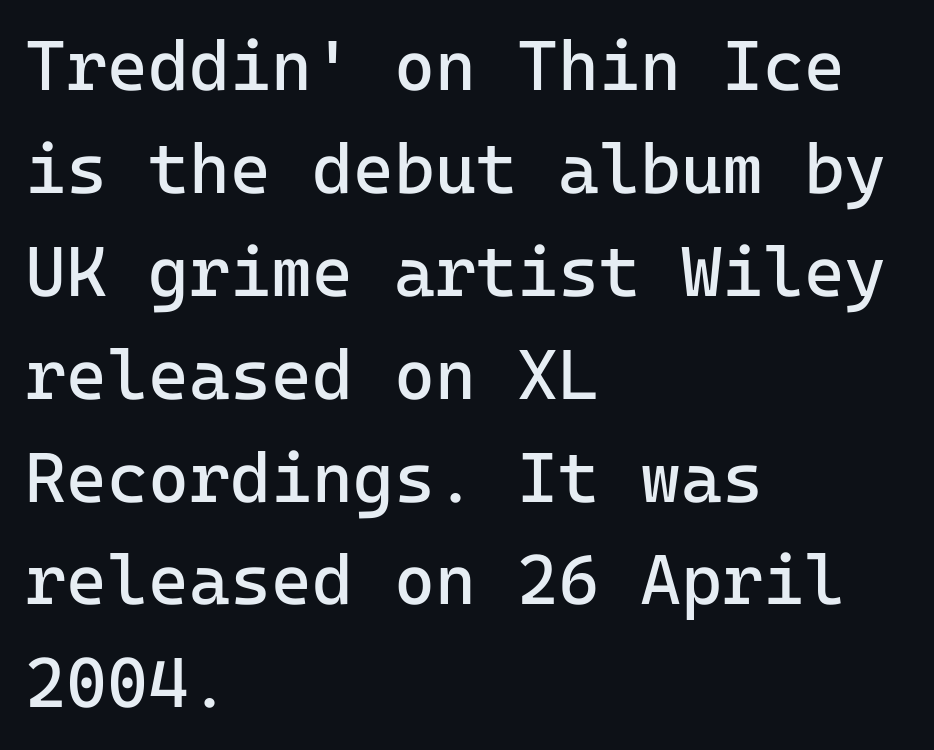
The image shows 70 px regular-weight sans-serif type, upright; set left-aligned, normal line spacing (1.47x), normal letter spacing, not underlined; low stroke contrast and a medium x-height.
